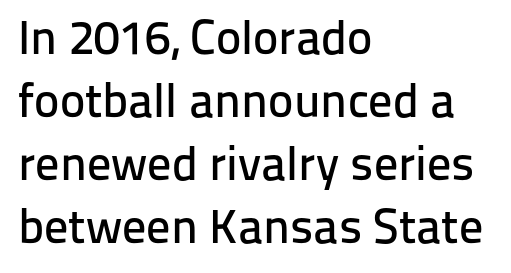
The image shows 48 px sans-serif type, upright; set left-aligned, normal line spacing (1.31x), normal letter spacing, not underlined; low stroke contrast and a medium x-height.
